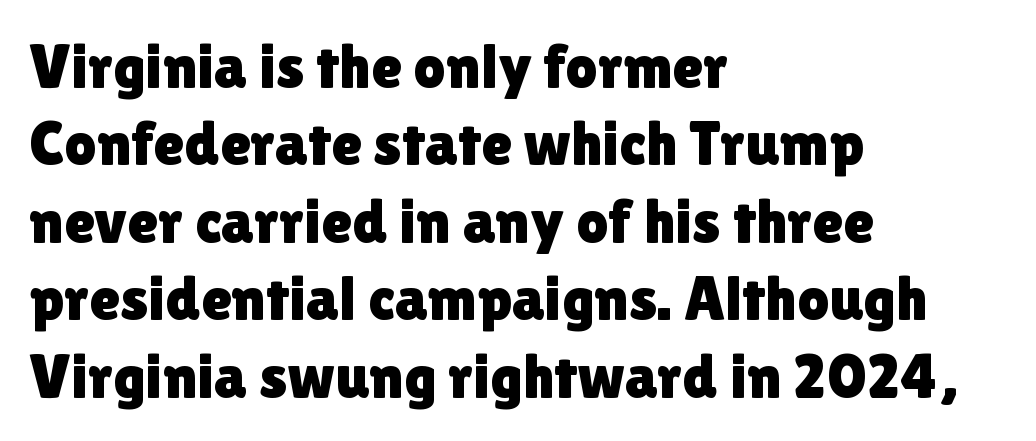
The image shows 63 px sans-serif type, upright; set left-aligned, line spacing 1.23x, normal letter spacing, not underlined; low stroke contrast and a medium x-height.
